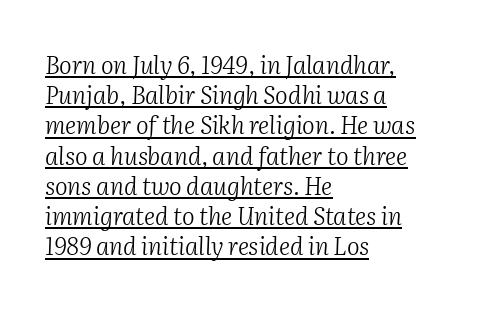
The image shows 24 px text type, italic (leaning right); set left-aligned, normal line spacing (1.26x), normal letter spacing, underlined.
